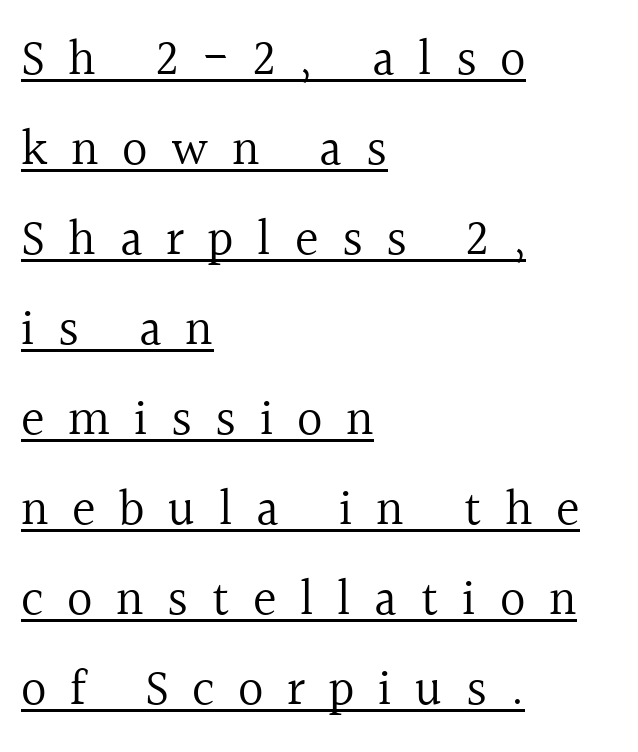
A roman cut, with each character standing at attention. Looks like regular typesetting: each glyph gets only the width it needs. Descenders here cross a horizontal rule under the line. Heaviness? Minimal to ordinary, like unemphasized prose. You could only call the tracking loose — the letters float apart.
